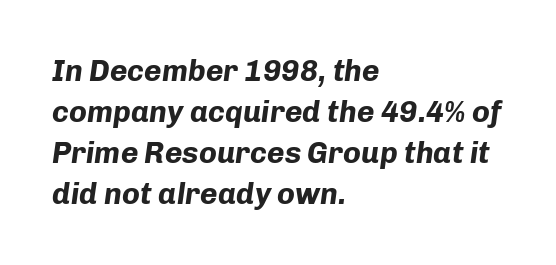
The lines are quadded left. The passage shown is not underscored anywhere. Does extra space separate the letters? No, they use regular spacing. Is this a fixed-width face? No — the glyphs have proportional, varying widths. Italic: yes, the glyphs are oblique.
